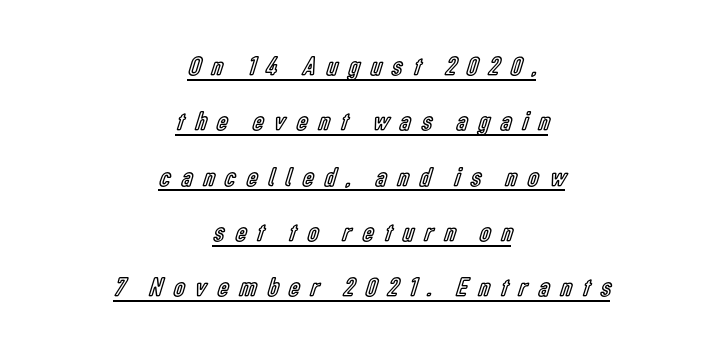
Q: Is the text italic (slanted)? A: Yes.
Q: Is the text underlined? A: Yes.
Q: How is the paragraph aligned? A: Centered.
Q: Is the spacing between letters normal or unusually wide? A: Unusually wide.
Q: Is the spacing between lines tight, normal or loose? A: Loose.
